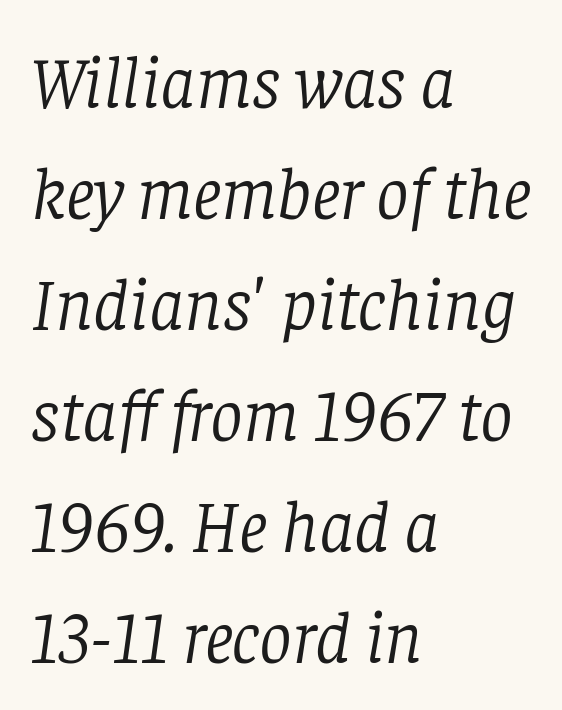
Compared with typical paragraphs, the rows here are spaced about the same. Spacing verdict: proportional, widths tailored to each character. Between one letter and the next there's only the usual sliver of space. A typesetter would mark this as italic. To sum up the face: it has serifs.
